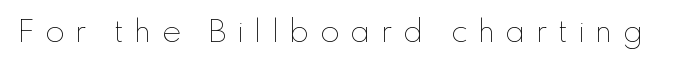
Q: Is the text bold? A: No.
Q: Is the text italic (slanted)? A: No, it is upright.
Q: Is the text underlined? A: No.
Q: Is the spacing between letters normal or unusually wide? A: Unusually wide.
Q: Width (condensed, normal, or wide)? A: Normal.
Q: Stroke contrast? A: Low.
Q: x-height? A: Small.
Q: Monospaced? A: No.
